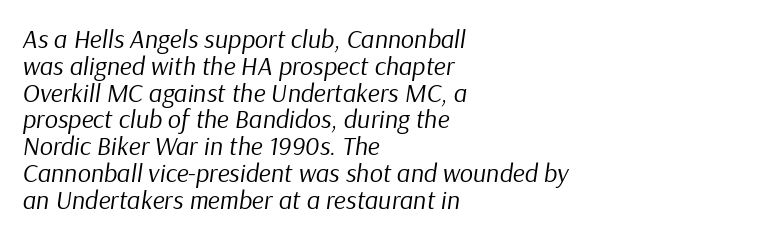
Q: Is the text bold? A: No.
Q: Is the text italic (slanted)? A: Yes, it leans right by about 9 degrees.
Q: Is the text underlined? A: No.
Q: How is the paragraph aligned? A: Left-aligned.
Q: Is the spacing between letters normal or unusually wide? A: Normal.
Q: Is the spacing between lines tight, normal or loose? A: Tight.
